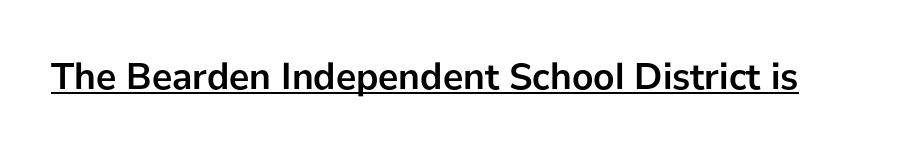
The image shows 38 px semibold sans-serif type, upright; set normal letter spacing, underlined; low stroke contrast and a medium x-height.
